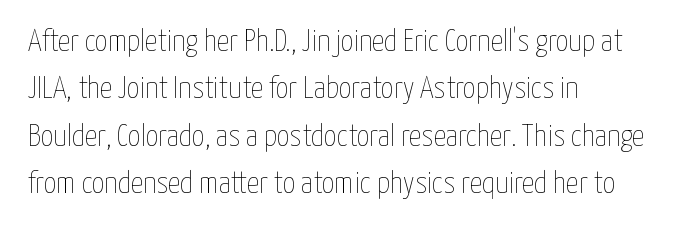
Q: Is the text bold? A: No.
Q: Is the text italic (slanted)? A: No, it is upright.
Q: Is the text underlined? A: No.
Q: How is the paragraph aligned? A: Left-aligned.
Q: Is the spacing between letters normal or unusually wide? A: Normal.
Q: Is the spacing between lines tight, normal or loose? A: Normal.
Q: Width (condensed, normal, or wide)? A: Condensed.
Q: Stroke contrast? A: Low.
Q: x-height? A: Medium.
Q: Monospaced? A: No.
